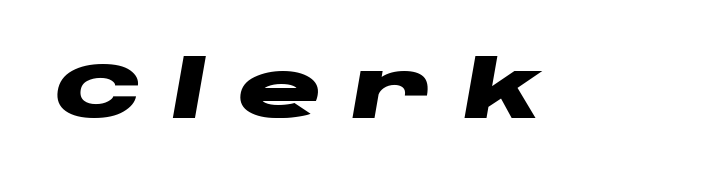
The zone under the glyphs is completely vacant. Each letter keeps its own natural width here, so spacing adapts to shape. There is plenty of visible air inserted between adjacent glyphs. The passage shown leans; its letterforms are oblique.
